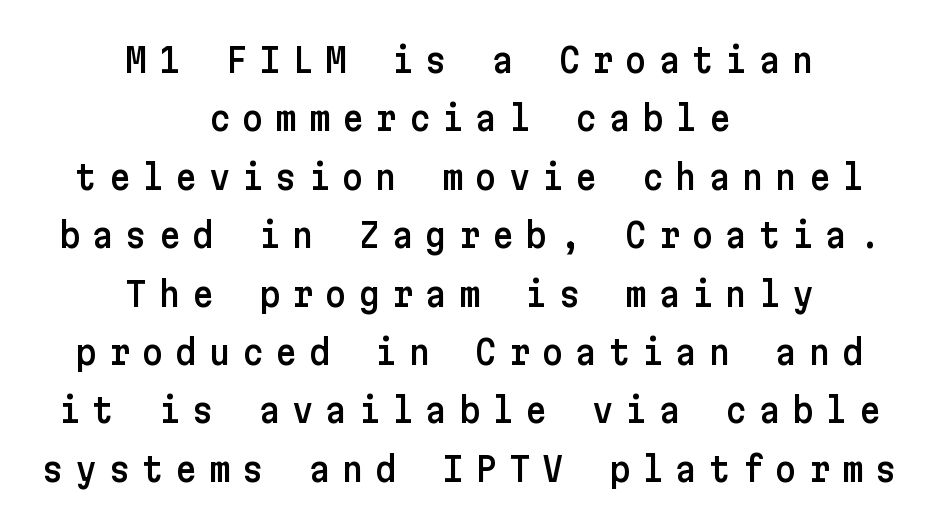
The zone under the glyphs is completely vacant. The passage shown has open, widely tracked lettering throughout. The text block is weighted toward neither margin, spreading evenly from the middle. Vertical strokes here are truly vertical. You can tell from the bare stems that sans-serif type was used.
